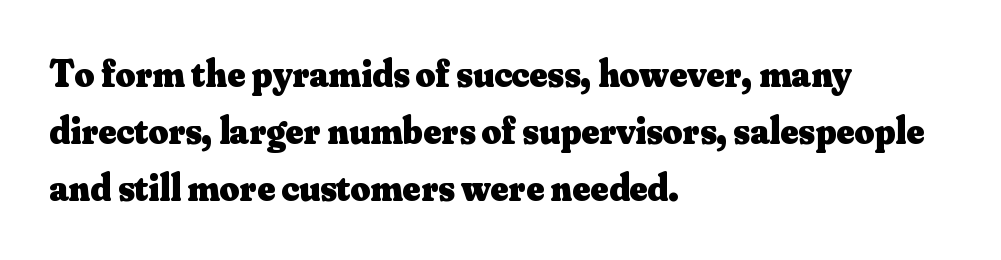
The image shows 38 px heavy serif type, upright; set left-aligned, normal line spacing (1.5x), normal letter spacing, not underlined; medium stroke contrast and a small x-height.
